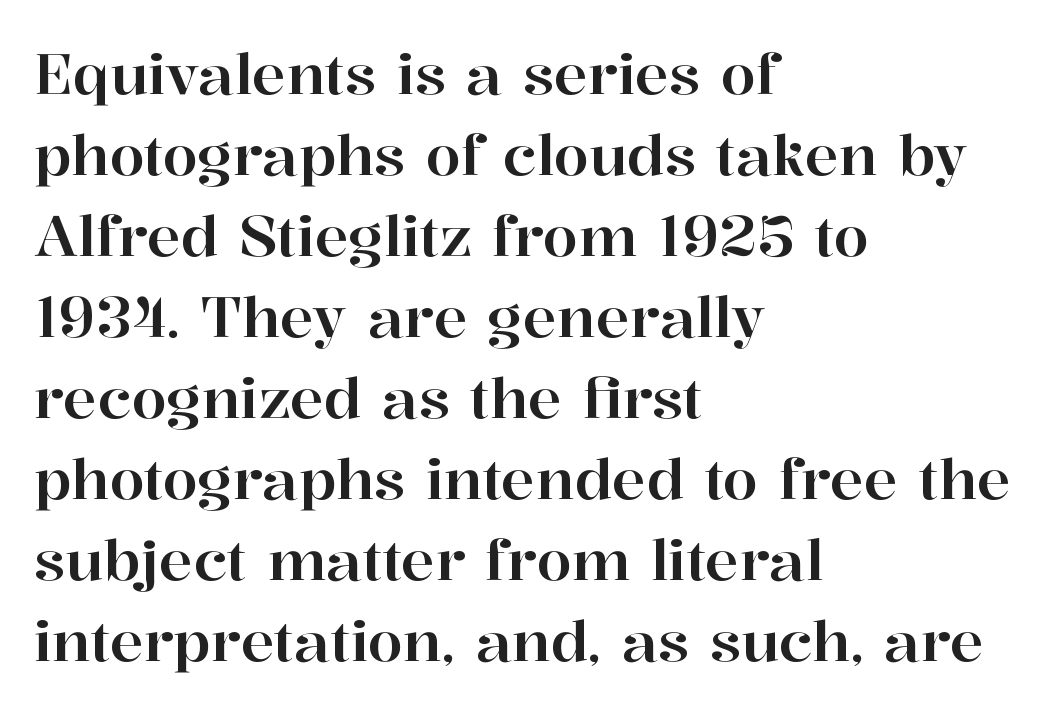
{"serif": "yes", "italic": "no", "width": "normal", "stroke_contrast": "high", "x_height": "medium", "monospaced": "no", "underline": "no", "align": "left", "line_spacing": "normal", "line_spacing_ratio": 1.42, "letter_spacing": "normal", "letter_spacing_em": 0.0, "glyph_px": 57}
